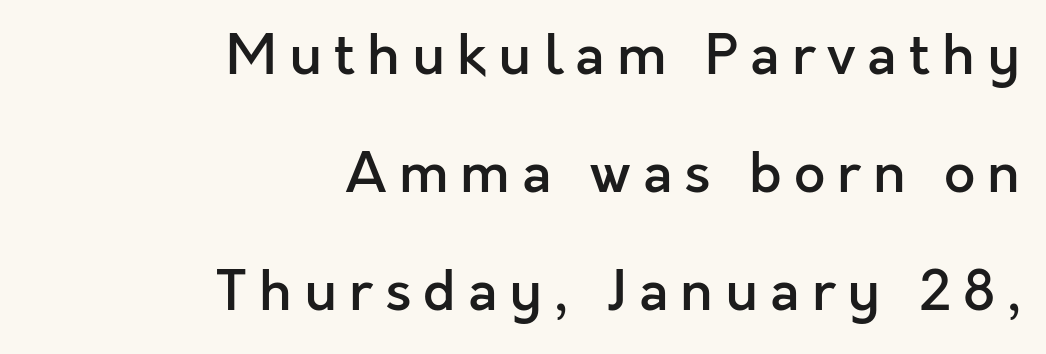
The image shows 55 px semibold sans-serif type, upright; set right-aligned, loose line spacing (2.15x), unusually wide letter spacing (+0.22 em), not underlined; a medium x-height.
